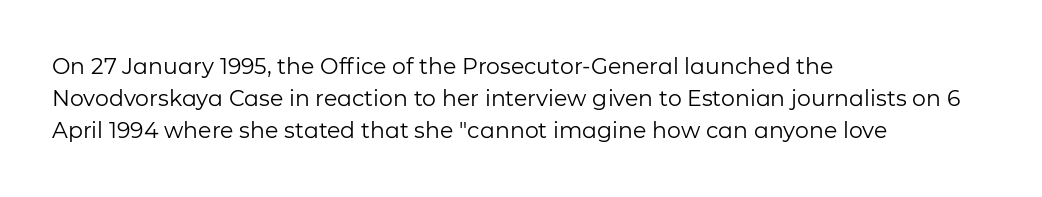
The image shows 22 px text type, upright; set left-aligned, normal line spacing (1.46x), normal letter spacing, not underlined.
